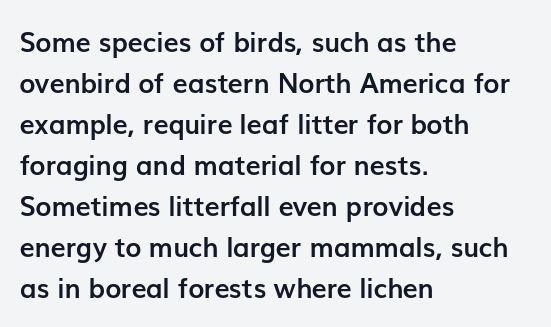
{"italic": "no", "bold": "yes", "underline": "no", "align": "left", "line_spacing": "normal", "line_spacing_ratio": 1.52, "letter_spacing": "normal", "letter_spacing_em": 0.0, "glyph_px": 27}
